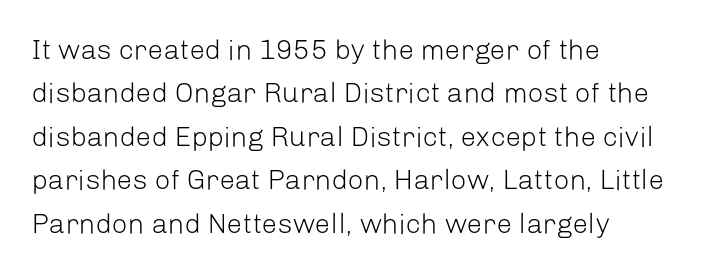
{"serif": "no", "italic": "no", "bold": "no", "weight": "light", "width": "normal", "stroke_contrast": "low", "x_height": "medium", "monospaced": "no", "underline": "no", "align": "left", "line_spacing": "normal", "line_spacing_ratio": 1.55, "letter_spacing": "normal", "letter_spacing_em": 0.0, "glyph_px": 28}
